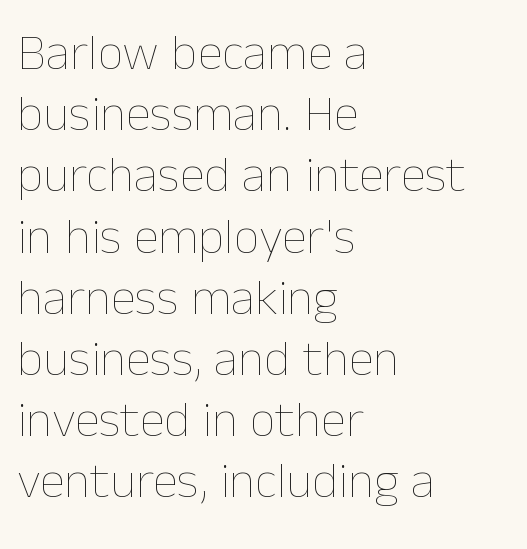
{"italic": "no", "bold": "no", "weight": "thin", "width": "normal", "stroke_contrast": "low", "x_height": "medium", "monospaced": "no", "underline": "no", "align": "left", "line_spacing_ratio": 1.2, "letter_spacing": "normal", "letter_spacing_em": 0.0, "glyph_px": 51}
